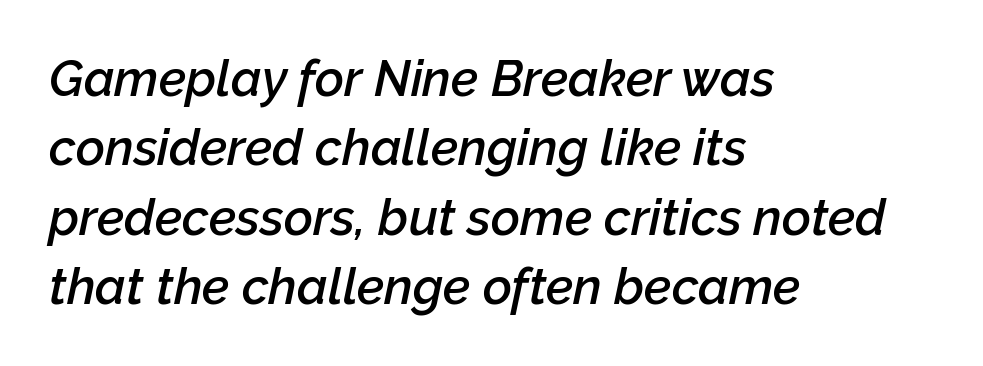
Q: Is the text bold? A: Semi-bold.
Q: Is the text italic (slanted)? A: Yes, it leans right by about 12 degrees.
Q: Is the text underlined? A: No.
Q: How is the paragraph aligned? A: Left-aligned.
Q: Is the spacing between letters normal or unusually wide? A: Normal.
Q: Is the spacing between lines tight, normal or loose? A: Normal.
Q: Width (condensed, normal, or wide)? A: Normal.
Q: Stroke contrast? A: Low.
Q: x-height? A: Medium.
Q: Monospaced? A: No.
